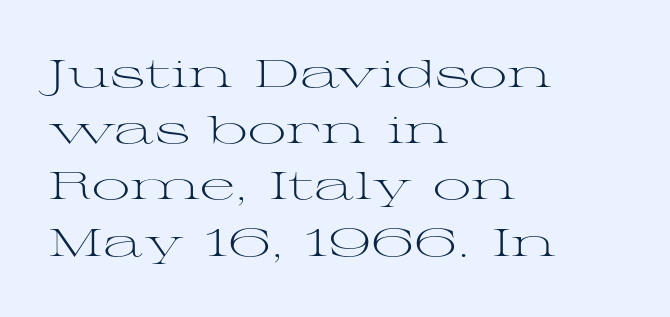
The typeface chosen for these lines features serifs. The font's upright variant was chosen for this text. Only glyphs here, with clear space below each row. Nobody touched the tracking dial on this one.
